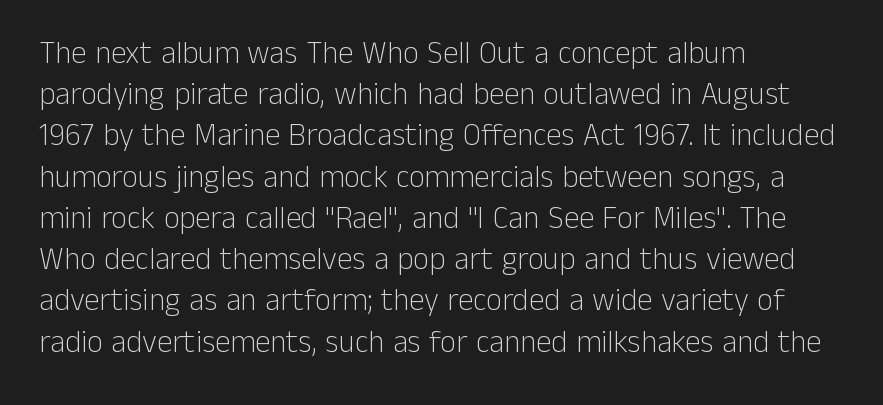
The image shows 31 px light sans-serif type, upright; set left-aligned, normal line spacing (1.33x), normal letter spacing, not underlined; low stroke contrast and a medium x-height.
